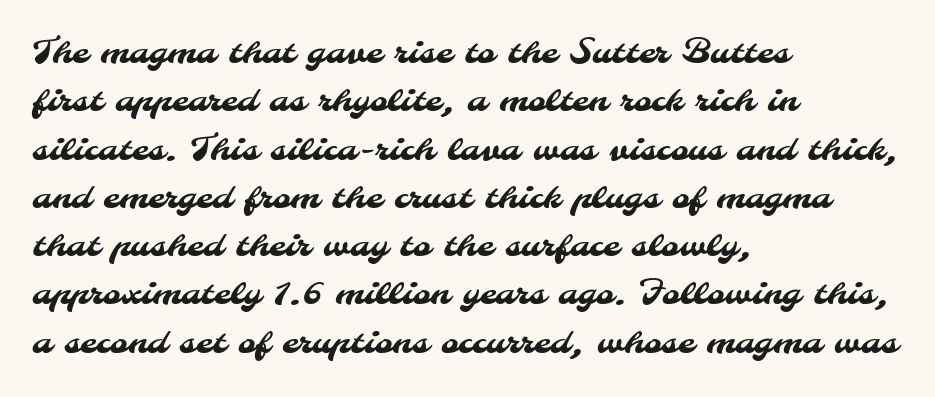
{"serif": "no", "width": "normal", "stroke_contrast": "medium", "x_height": "small", "monospaced": "no", "underline": "no", "align": "left", "line_spacing": "normal", "line_spacing_ratio": 1.42, "letter_spacing": "normal", "letter_spacing_em": 0.0, "glyph_px": 34}
